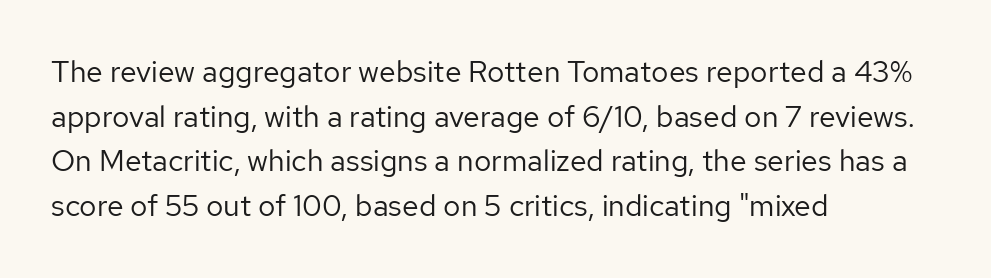
The image shows 30 px regular-weight sans-serif type, upright; set left-aligned, normal line spacing (1.49x), normal letter spacing, not underlined; low stroke contrast and a medium x-height.
